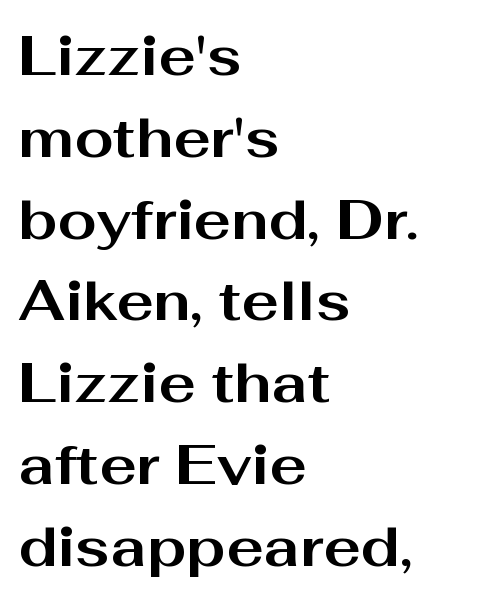
The letters are bold, with thick, heavy strokes. Between one letter and the next there's only the usual sliver of space. Teacher's note: observe the even left margin — that is flush-left alignment. The rendering uses a moderate line-height, typical for paragraphs. Designer's note — italics off, roman on. Any mark beneath the type? The region is blank.
